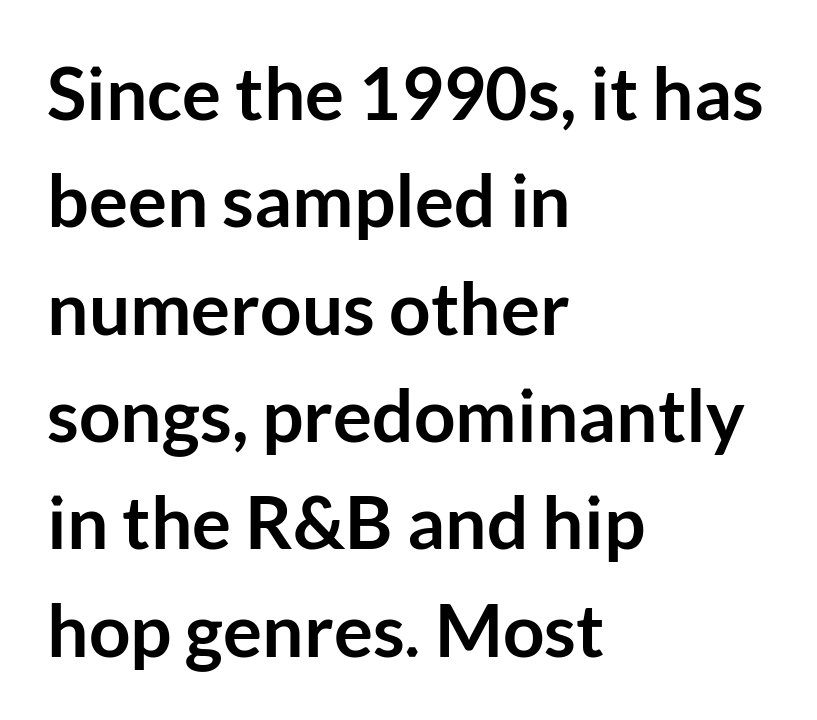
Q: Is the text bold? A: Yes.
Q: Is the text italic (slanted)? A: No, it is upright.
Q: Is the typeface a serif or a sans-serif typeface? A: Sans-serif.
Q: Is the text underlined? A: No.
Q: How is the paragraph aligned? A: Left-aligned.
Q: Is the spacing between letters normal or unusually wide? A: Normal.
Q: Is the spacing between lines tight, normal or loose? A: Normal.
Q: Width (condensed, normal, or wide)? A: Normal.
Q: Stroke contrast? A: Low.
Q: x-height? A: Medium.
Q: Monospaced? A: No.
